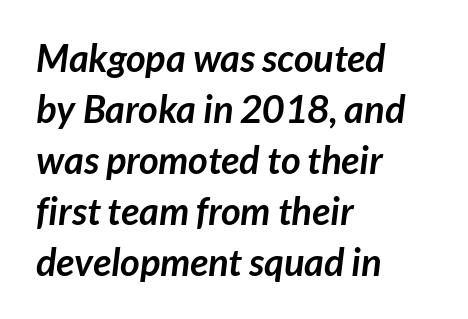
Short note: letters normally spaced. Strong, thick strokes mark this as bold type. Character widths vary here, with narrow letters taking less room than wide ones. The rag falls on the right side of this text block. Whoever set this chose a conventional vertical rhythm. Underline: absent.
